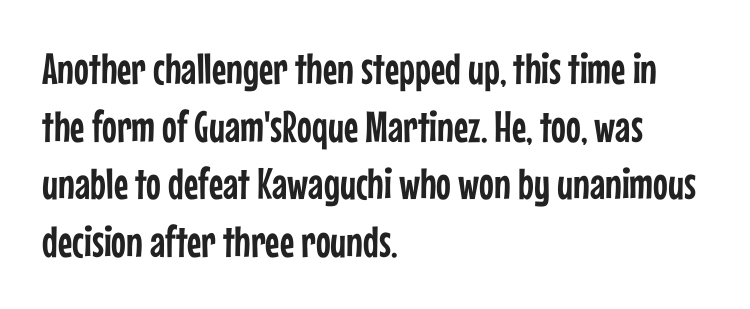
Evenly set lines give the paragraph a standard silhouette. The passage shown is typed in a proportional face where columns would drift. A sans-serif font was chosen for this passage. Underline: absent. Does the lettering tilt? It doesn't — this is upright.
